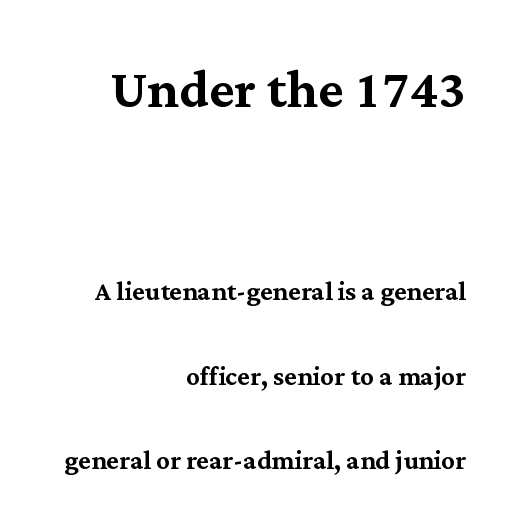
The image shows 69 px serif type, upright; set right-aligned, loose line spacing (2.48x), normal letter spacing, not underlined; the first (top) block is 2.03x larger; medium stroke contrast and a medium x-height.
